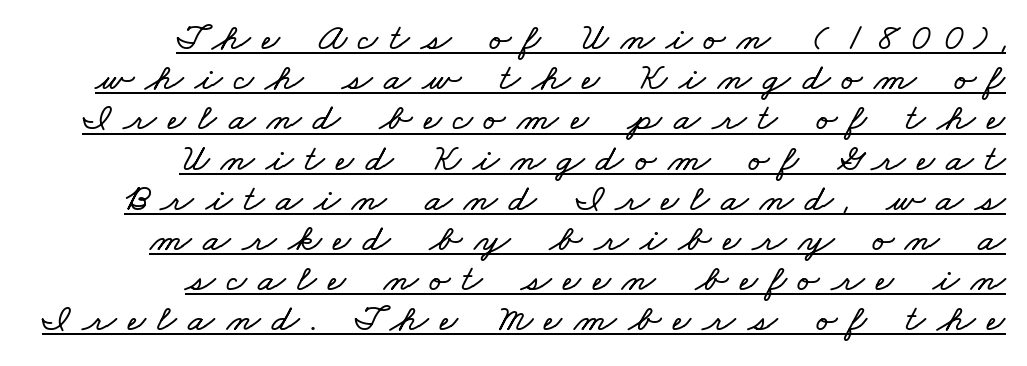
The passage shown stacks its lines with hardly any gap. Right-aligned paragraph, ragged on the left. Each letter keeps its own natural width here, so spacing adapts to shape. Glance below the letters and you will spot a drawn line. Is the letter spacing exaggerated? Yes — the characters are pushed far apart.
